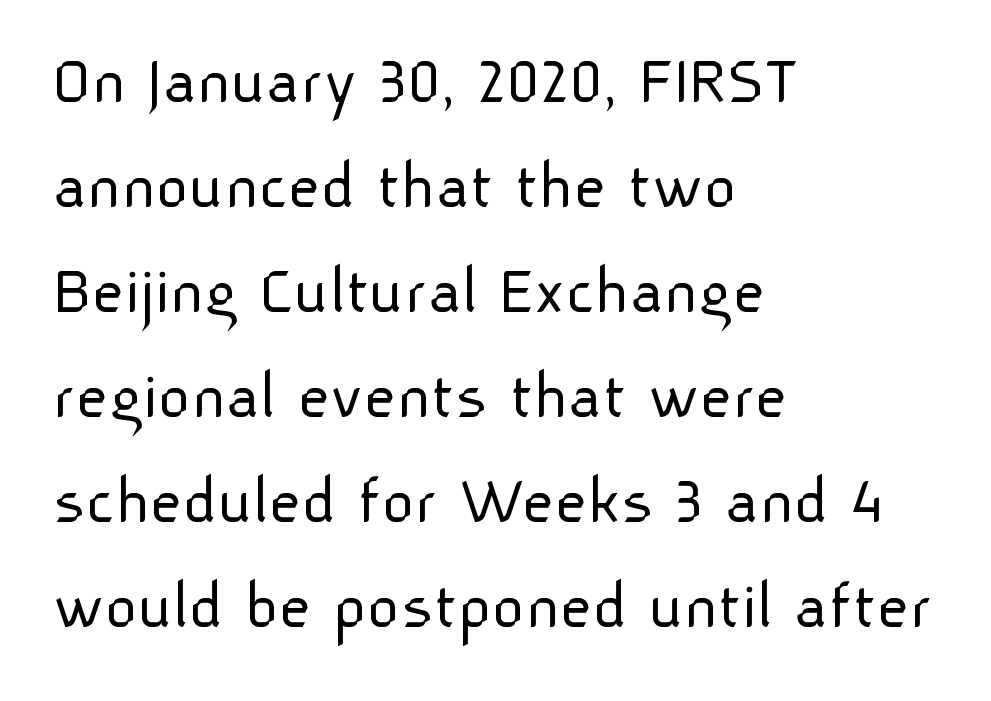
Vertical spacing — default. If you drew a line through each stem, it would be perfectly vertical. The face used here is rendered with its standard letterfit. The letters look calm and open, with moderate or lighter stems. Does the copy run flush right? No — it runs flush left.
